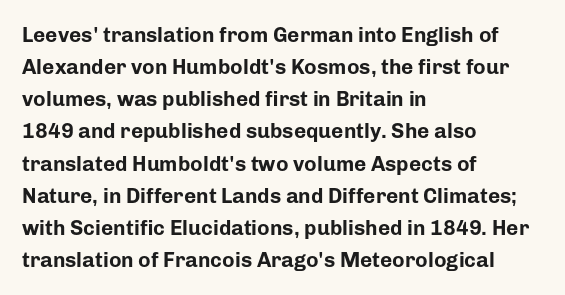
Tracking value appears to be zero — textbook default spacing. Is the type bold? Yes — the strokes are clearly thick and heavy. The block of text has a typical density, with ordinary space between rows. The rag falls on the right side of this text block. Words float on clear page, feet unadorned.
